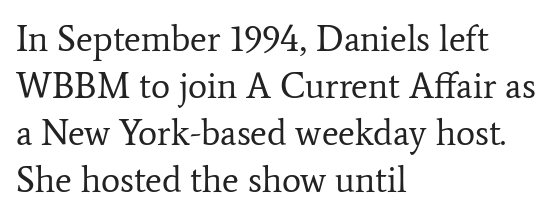
{"serif": "yes", "italic": "no", "bold": "no", "weight": "regular", "width": "normal", "stroke_contrast": "low", "x_height": "medium", "monospaced": "no", "underline": "no", "align": "left", "line_spacing": "normal", "line_spacing_ratio": 1.31, "letter_spacing": "normal", "letter_spacing_em": 0.0, "glyph_px": 36}
